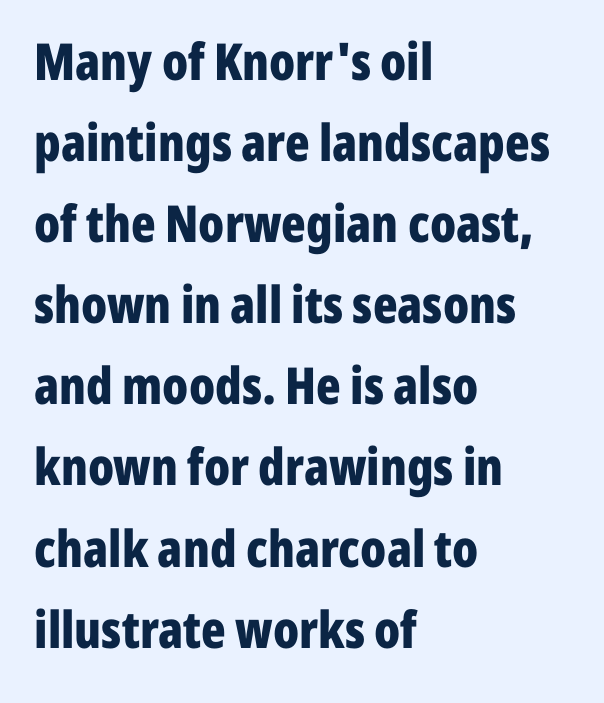
The image shows 51 px bold, condensed sans-serif type, upright; set left-aligned, normal line spacing (1.59x), normal letter spacing, not underlined; low stroke contrast and a medium x-height.
